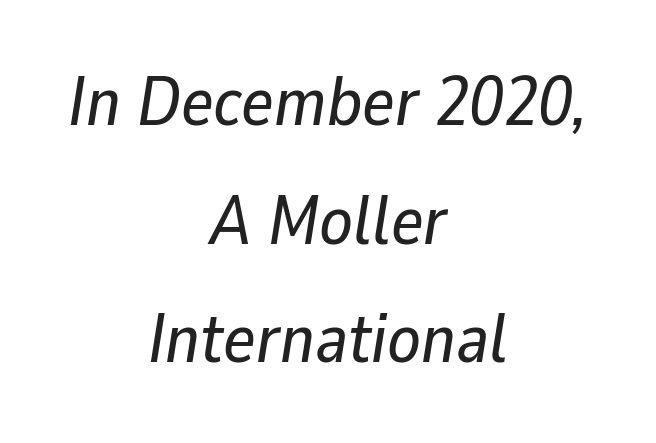
Decoration check: the copy has no underline. These lines were composed using italics. No extra tracking has been applied to these lines. Note the varied advance widths — an 'i' is clearly narrower than an 'm'. Each line is balanced around a shared central axis.
